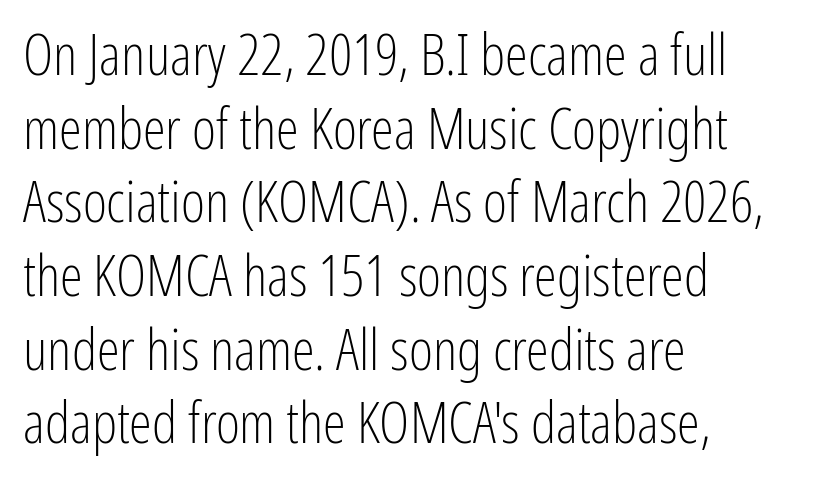
{"serif": "no", "italic": "no", "bold": "no", "weight": "light", "width": "condensed", "stroke_contrast": "low", "x_height": "medium", "monospaced": "no", "underline": "no", "align": "left", "line_spacing": "normal", "line_spacing_ratio": 1.27, "letter_spacing": "normal", "letter_spacing_em": 0.0, "glyph_px": 58}
